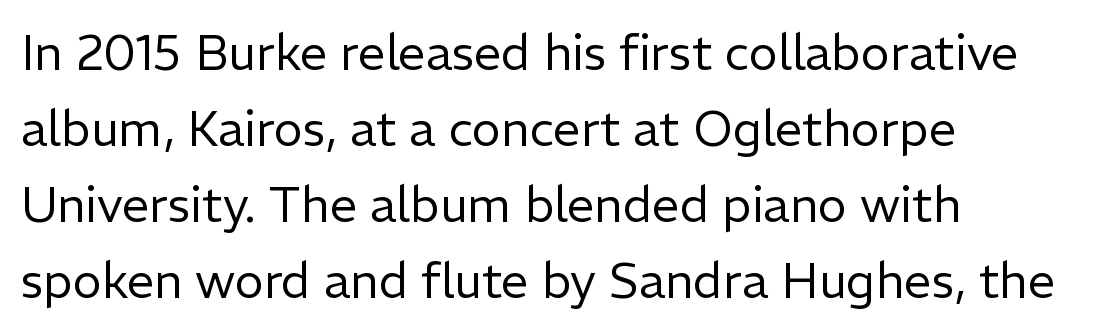
The image shows 49 px regular-weight sans-serif type, upright; set left-aligned, normal line spacing (1.55x), normal letter spacing, not underlined; low stroke contrast and a medium x-height.
